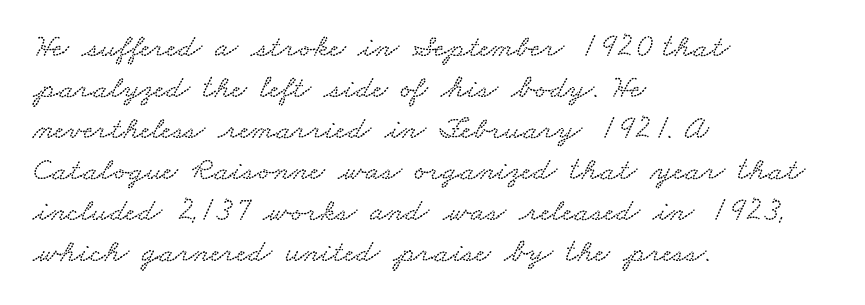
{"width": "wide", "stroke_contrast": "low", "x_height": "small", "monospaced": "no", "underline": "no", "align": "left", "line_spacing_ratio": 1.24, "letter_spacing": "normal", "letter_spacing_em": 0.0, "glyph_px": 33}
